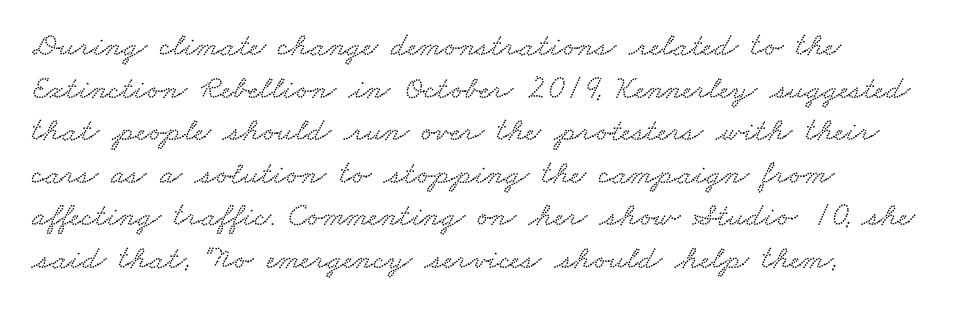
The image shows 33 px wide type; set left-aligned, normal line spacing (1.29x), normal letter spacing, not underlined; low stroke contrast and a small x-height.
